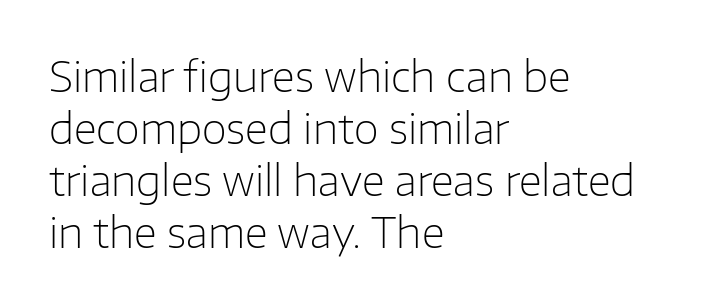
The image shows 41 px light sans-serif type, upright; set left-aligned, normal line spacing (1.27x), normal letter spacing, not underlined; low stroke contrast and a medium x-height.
